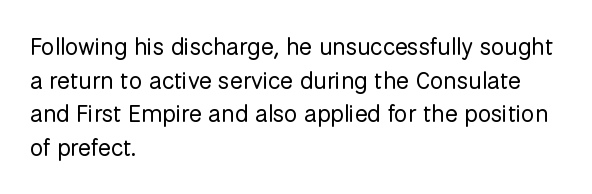
The image shows 24 px text type, upright; set left-aligned, normal line spacing (1.4x), normal letter spacing, not underlined.
